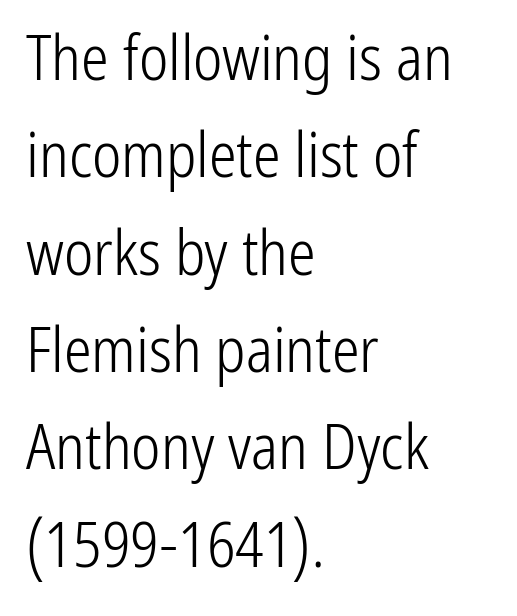
Q: Is the text bold? A: No.
Q: Is the text italic (slanted)? A: No, it is upright.
Q: Is the typeface a serif or a sans-serif typeface? A: Sans-serif.
Q: Is the text underlined? A: No.
Q: How is the paragraph aligned? A: Left-aligned.
Q: Is the spacing between letters normal or unusually wide? A: Normal.
Q: Is the spacing between lines tight, normal or loose? A: Normal.
Q: Width (condensed, normal, or wide)? A: Condensed.
Q: Stroke contrast? A: Low.
Q: x-height? A: Medium.
Q: Monospaced? A: No.
